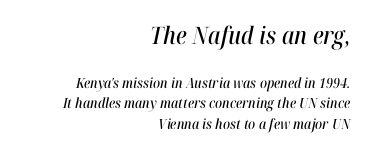
Every row of glyphs terminates at an identical x-position on the right. Typesetter's note — upper block bumped up in size, lower block left smaller. Observe the ordinary spacing: letters are neighbours, not strangers. The passage shown is not underscored anywhere. The font's italic variant was chosen for this text.
